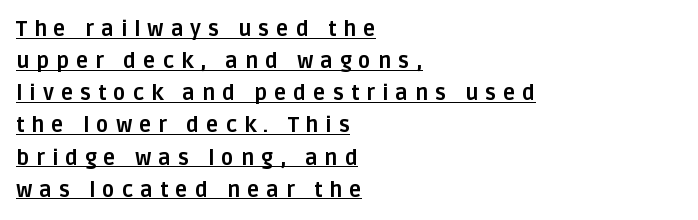
The image shows 21 px bold type, upright; set left-aligned, normal line spacing (1.53x), unusually wide letter spacing (+0.33 em), underlined.
